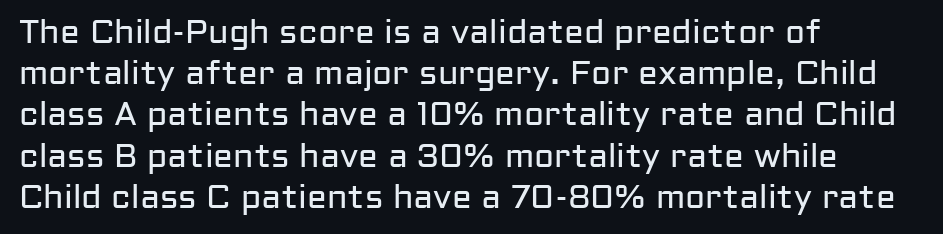
The image shows 33 px regular-weight sans-serif type, upright; set left-aligned, normal line spacing (1.25x), normal letter spacing, not underlined; low stroke contrast and a medium x-height.
